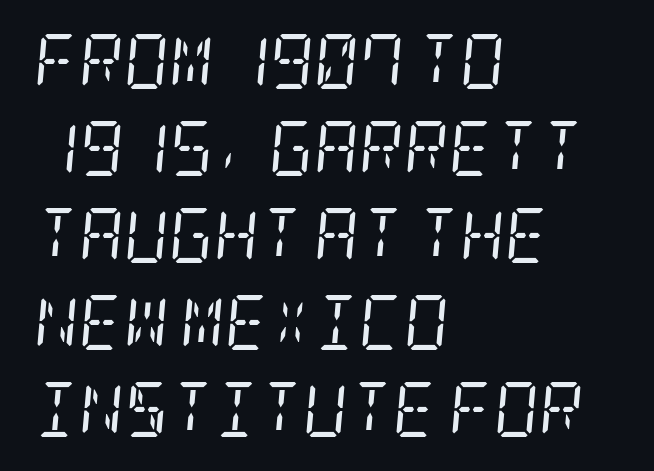
{"serif": "yes", "italic": "yes", "lean": "right", "slant_degrees": 5, "bold": "no", "weight": "regular", "width": "condensed", "stroke_contrast": "low", "x_height": "large", "underline": "no", "align": "left", "line_spacing": "normal", "line_spacing_ratio": 1.58, "letter_spacing": "normal", "letter_spacing_em": 0.0, "glyph_px": 55}
